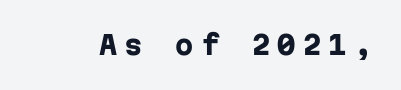
{"italic": "no", "bold": "yes", "underline": "no", "letter_spacing": "wide", "letter_spacing_em": 0.28, "glyph_px": 26}
